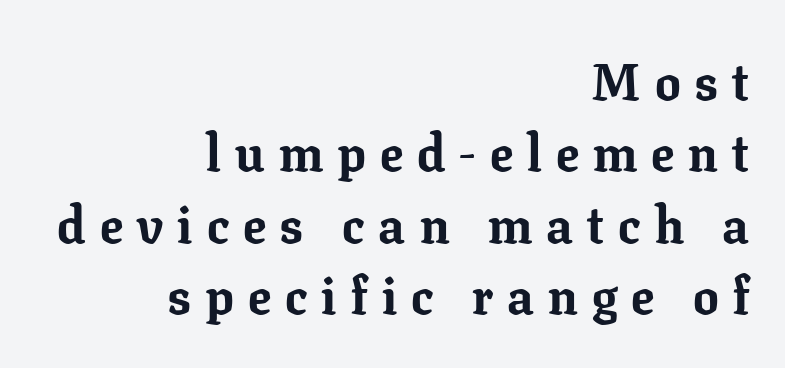
{"serif": "yes", "italic": "no", "bold": "yes", "weight": "bold", "width": "normal", "stroke_contrast": "low", "x_height": "medium", "monospaced": "no", "underline": "no", "align": "right", "line_spacing": "normal", "line_spacing_ratio": 1.4, "letter_spacing": "wide", "letter_spacing_em": 0.28, "glyph_px": 51}
